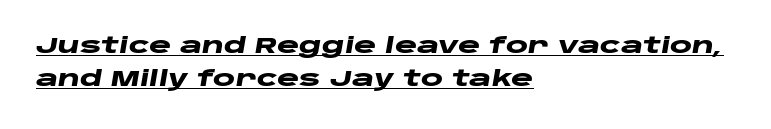
{"italic": "yes", "lean": "right", "slant_degrees": 10, "bold": "yes", "underline": "yes", "align": "left", "line_spacing": "normal", "line_spacing_ratio": 1.59, "letter_spacing": "normal", "letter_spacing_em": 0.0, "glyph_px": 21}
